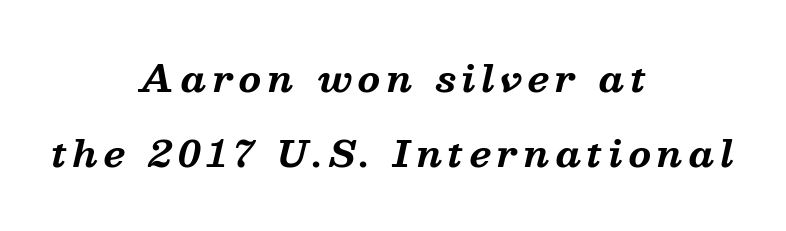
{"serif": "yes", "italic": "yes", "lean": "right", "slant_degrees": 13, "bold": "yes", "weight": "bold", "width": "normal", "stroke_contrast": "medium", "x_height": "medium", "monospaced": "no", "underline": "no", "align": "center", "line_spacing": "loose", "line_spacing_ratio": 2.09, "glyph_px": 36}
